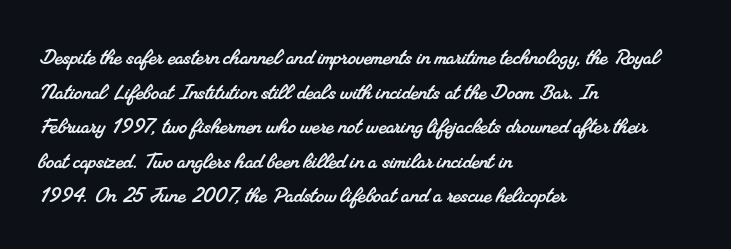
The image shows 26 px text type; set left-aligned, normal line spacing (1.33x), normal letter spacing, not underlined.
